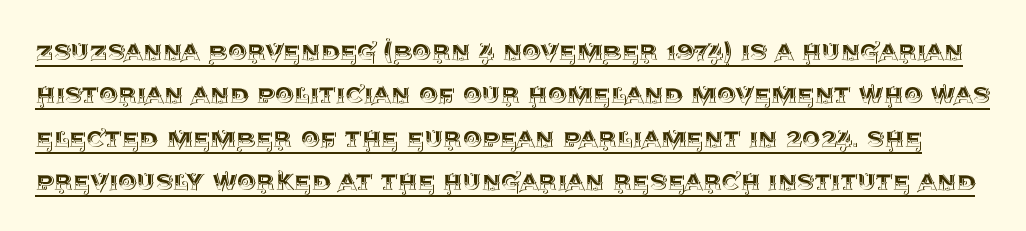
Q: Is the text italic (slanted)? A: No, it is upright.
Q: Is the text underlined? A: Yes.
Q: Is the spacing between letters normal or unusually wide? A: Normal.
Q: Is the spacing between lines tight, normal or loose? A: Normal.
Q: Width (condensed, normal, or wide)? A: Normal.
Q: x-height? A: Large.
Q: Monospaced? A: No.
